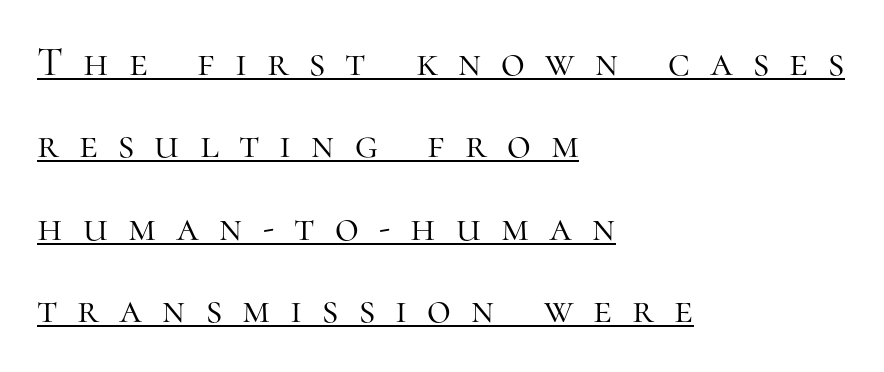
Q: Is the text bold? A: No.
Q: Is the text italic (slanted)? A: No, it is upright.
Q: Is the typeface a serif or a sans-serif typeface? A: Serif.
Q: Is the text underlined? A: Yes.
Q: How is the paragraph aligned? A: Left-aligned.
Q: Is the spacing between letters normal or unusually wide? A: Unusually wide.
Q: Is the spacing between lines tight, normal or loose? A: Loose.
Q: Width (condensed, normal, or wide)? A: Normal.
Q: Stroke contrast? A: High.
Q: x-height? A: Medium.
Q: Monospaced? A: No.
